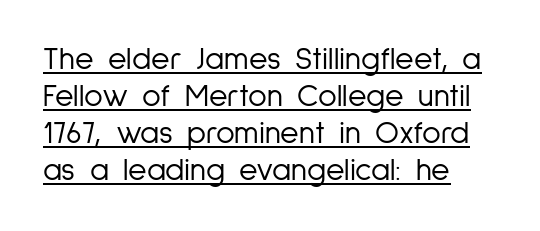
The image shows 32 px light, condensed sans-serif type, upright; set left-aligned, line spacing 1.16x, normal letter spacing, underlined; low stroke contrast and a medium x-height.
